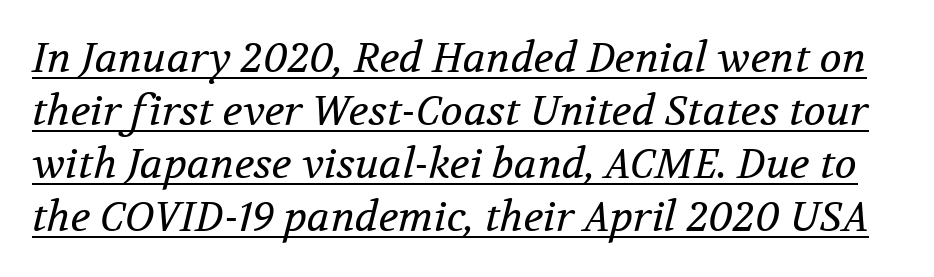
{"serif": "yes", "italic": "yes", "lean": "right", "slant_degrees": 12, "bold": "no", "weight": "regular", "width": "normal", "stroke_contrast": "medium", "x_height": "medium", "monospaced": "no", "underline": "yes", "line_spacing": "normal", "line_spacing_ratio": 1.29, "letter_spacing": "normal", "letter_spacing_em": 0.0, "glyph_px": 41}
